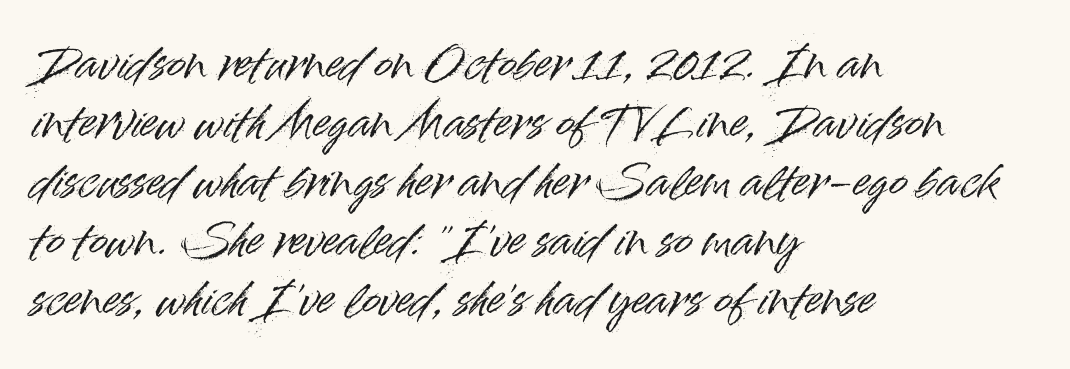
Q: Is the text italic (slanted)? A: Yes.
Q: Is the typeface a serif or a sans-serif typeface? A: Sans-serif.
Q: Is the text underlined? A: No.
Q: How is the paragraph aligned? A: Left-aligned.
Q: Is the spacing between letters normal or unusually wide? A: Normal.
Q: Is the spacing between lines tight, normal or loose? A: Normal.
Q: Width (condensed, normal, or wide)? A: Normal.
Q: Stroke contrast? A: High.
Q: x-height? A: Small.
Q: Monospaced? A: No.
